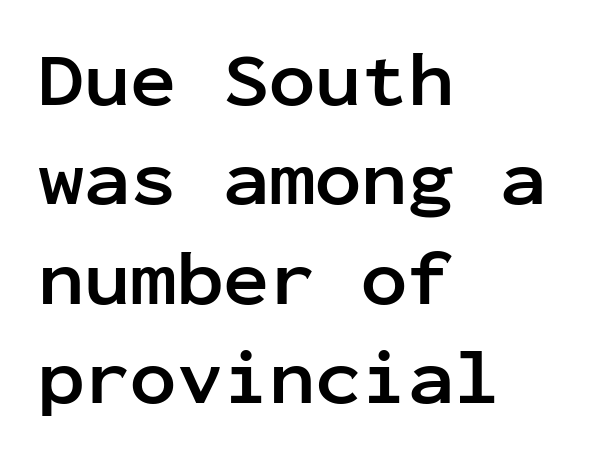
The image shows 77 px semibold sans-serif type, upright, monospaced; set left-aligned, normal line spacing (1.29x), normal letter spacing, not underlined; low stroke contrast and a medium x-height.
